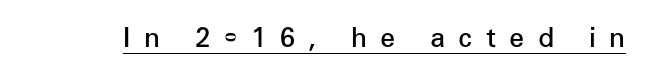
Has an underline been added? It has. The letters stand upright; this is a roman face. The type is letterspaced generously, with wide tracking. The rendering uses a semibold face; strokes are thickened but not to full bold.
